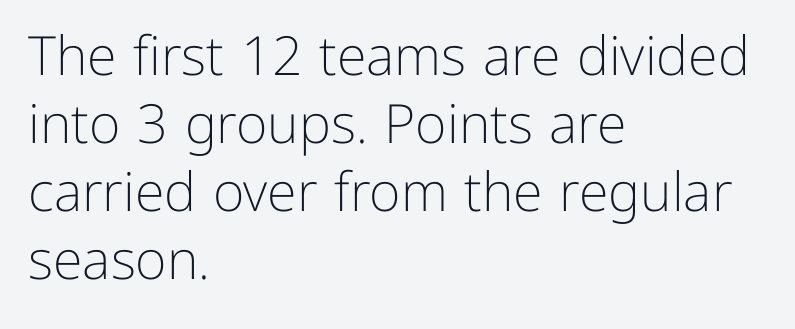
The image shows 54 px light sans-serif type, upright; set left-aligned, normal line spacing (1.26x), normal letter spacing, not underlined; low stroke contrast and a medium x-height.
